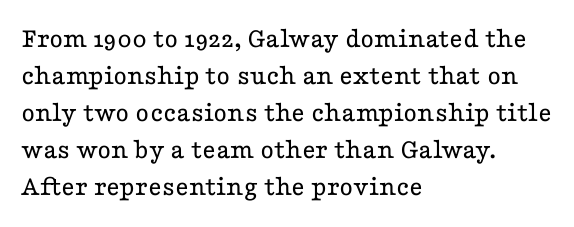
Typographically, this falls in the serif category. No letter is thick-stroked: the sample isn't bold. Summary of vertical rhythm: regular, with standard interline spacing. The passage shown is typed in a proportional face where columns would drift.
